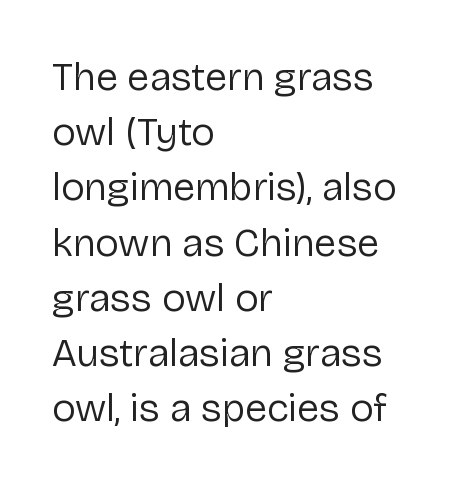
Q: Is the text bold? A: No.
Q: Is the text italic (slanted)? A: No, it is upright.
Q: Is the typeface a serif or a sans-serif typeface? A: Sans-serif.
Q: Is the text underlined? A: No.
Q: How is the paragraph aligned? A: Left-aligned.
Q: Is the spacing between letters normal or unusually wide? A: Normal.
Q: Is the spacing between lines tight, normal or loose? A: Normal.
Q: Width (condensed, normal, or wide)? A: Normal.
Q: Stroke contrast? A: Low.
Q: x-height? A: Medium.
Q: Monospaced? A: No.
